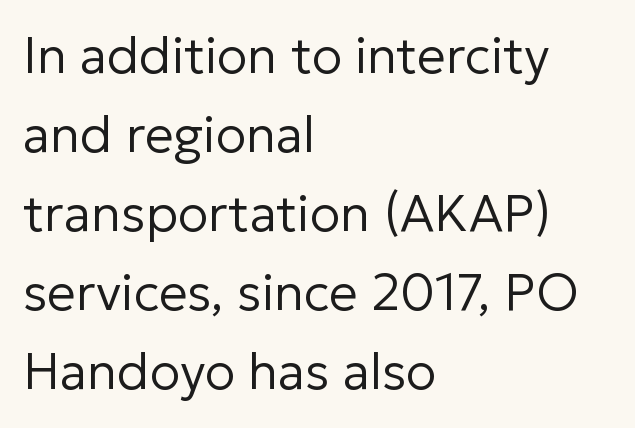
Q: Is the text bold? A: No.
Q: Is the text italic (slanted)? A: No, it is upright.
Q: Is the typeface a serif or a sans-serif typeface? A: Sans-serif.
Q: Is the text underlined? A: No.
Q: How is the paragraph aligned? A: Left-aligned.
Q: Is the spacing between letters normal or unusually wide? A: Normal.
Q: Is the spacing between lines tight, normal or loose? A: Normal.
Q: Width (condensed, normal, or wide)? A: Normal.
Q: Stroke contrast? A: Low.
Q: x-height? A: Medium.
Q: Monospaced? A: No.
